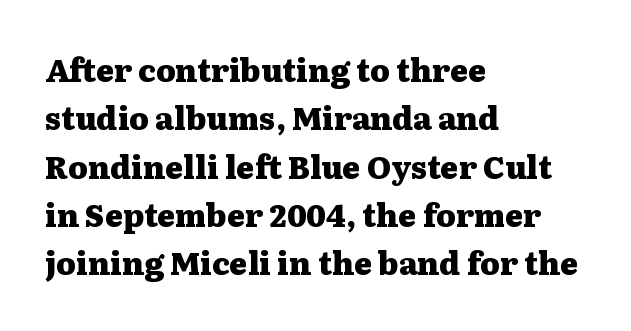
Q: Is the text bold? A: Yes.
Q: Is the text italic (slanted)? A: No, it is upright.
Q: Is the typeface a serif or a sans-serif typeface? A: Serif.
Q: Is the text underlined? A: No.
Q: How is the paragraph aligned? A: Left-aligned.
Q: Is the spacing between letters normal or unusually wide? A: Normal.
Q: Is the spacing between lines tight, normal or loose? A: Normal.
Q: Width (condensed, normal, or wide)? A: Wide.
Q: Stroke contrast? A: Medium.
Q: x-height? A: Medium.
Q: Monospaced? A: No.
